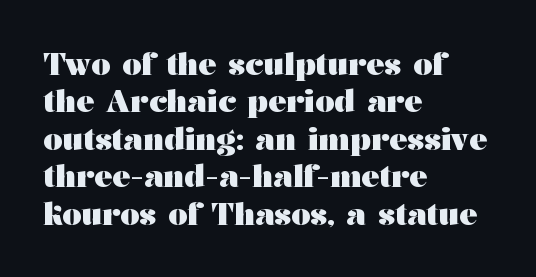
Varying glyph widths throughout — classic text-font behaviour. Italic? Not at all — the glyphs are vertical. Clear beneath every line of the passage. Look at the tracking — it's just the regular setting, nothing added. Vertically, the passage feels balanced, rows spaced as you'd expect. What weight is shown? A full bold with thick strokes.
